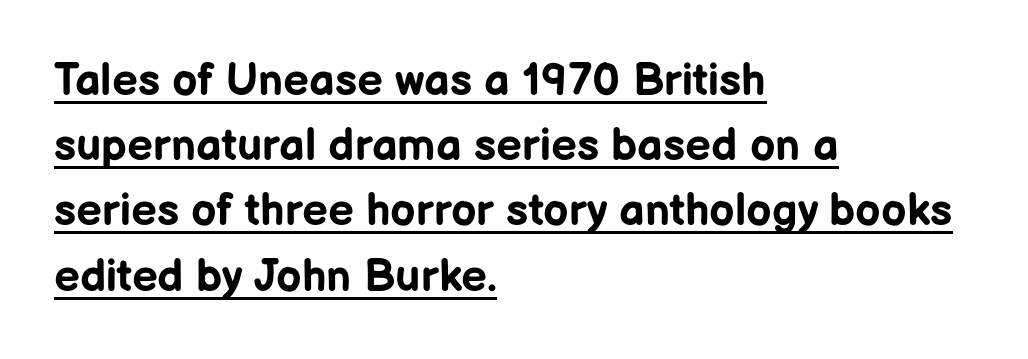
The image shows 45 px bold sans-serif type, upright; set left-aligned, normal line spacing (1.45x), normal letter spacing, underlined; low stroke contrast and a medium x-height.
